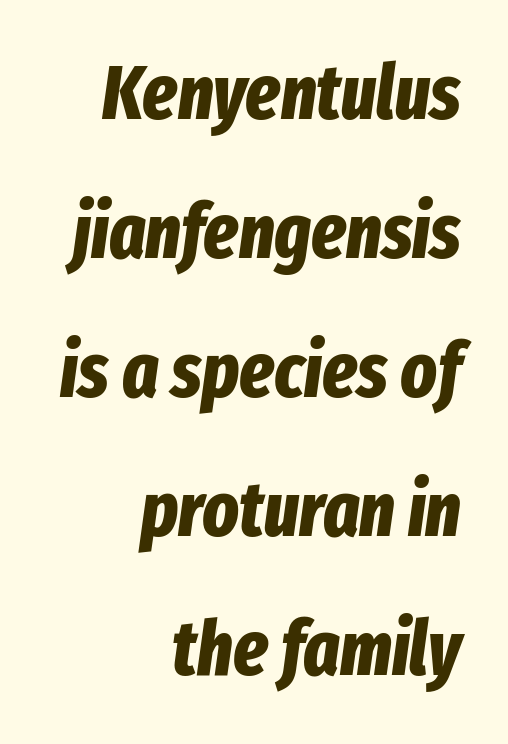
Is this a fixed-width face? No — the glyphs have proportional, varying widths. Is the letter spacing exaggerated? No — it looks like the ordinary default. Lines of text with bare space underneath. Thick stems and heavy bowls — unmistakably bold. The ragged edge is on the left, which tells us the setting is flush right.
